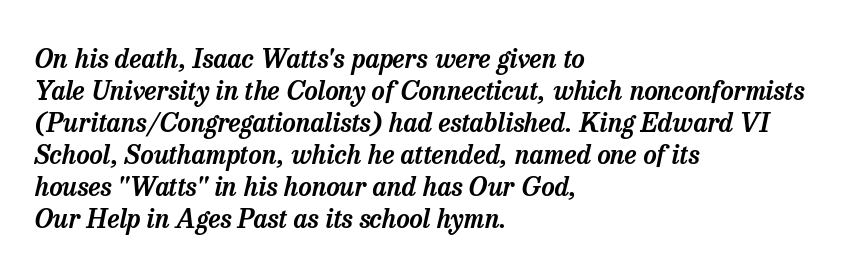
Q: Is the text italic (slanted)? A: Yes, it leans right by about 13 degrees.
Q: Is the text underlined? A: No.
Q: How is the paragraph aligned? A: Left-aligned.
Q: Is the spacing between letters normal or unusually wide? A: Normal.
